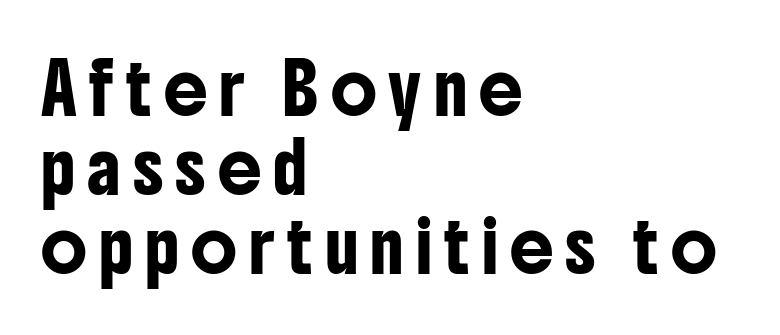
Designer's note — italics off, roman on. Here the designer chose a conventional face with non-uniform glyph widths. The gap between lines stays unmarked. Is this a sans? Yes — the strokes have no serifs. How would I describe the line gaps? Plain and ordinary. The paragraph has a hard left edge and a soft right edge.
